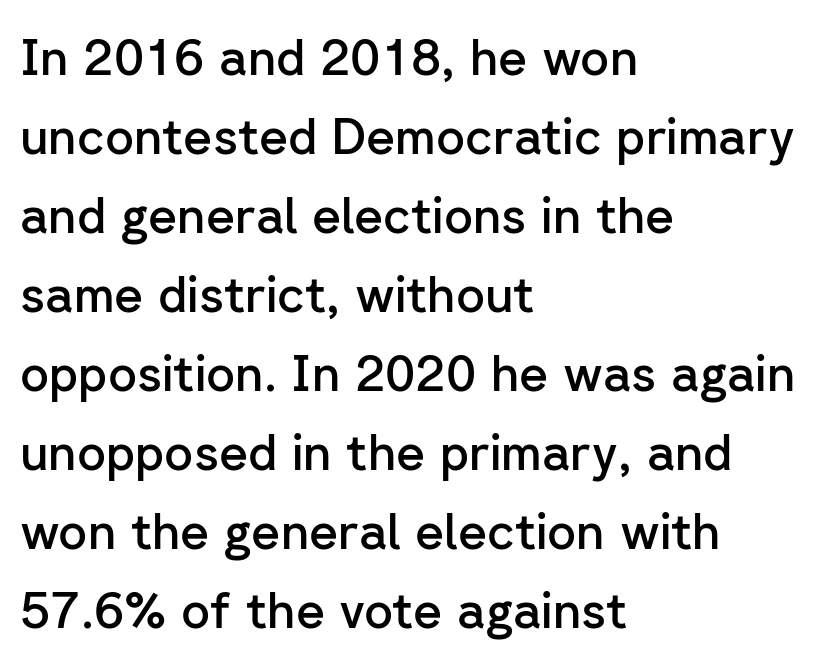
Q: Is the text bold? A: Semi-bold.
Q: Is the text italic (slanted)? A: No, it is upright.
Q: Is the typeface a serif or a sans-serif typeface? A: Sans-serif.
Q: Is the text underlined? A: No.
Q: How is the paragraph aligned? A: Left-aligned.
Q: Is the spacing between letters normal or unusually wide? A: Normal.
Q: Is the spacing between lines tight, normal or loose? A: Normal.
Q: Width (condensed, normal, or wide)? A: Normal.
Q: Stroke contrast? A: Low.
Q: x-height? A: Medium.
Q: Monospaced? A: No.
